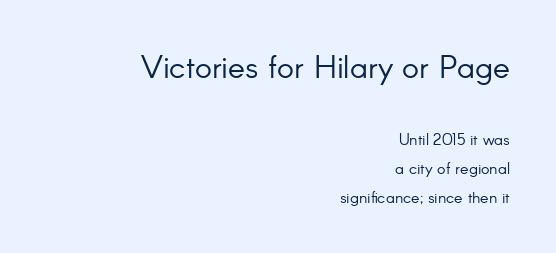
{"serif": "no", "italic": "no", "bold": "no", "weight": "light", "width": "normal", "stroke_contrast": "low", "x_height": "small", "monospaced": "no", "underline": "no", "align": "right", "line_spacing_ratio": 1.8, "letter_spacing": "normal", "letter_spacing_em": 0.0, "larger_block": "first", "size_ratio": 2.0, "glyph_px": 32}
